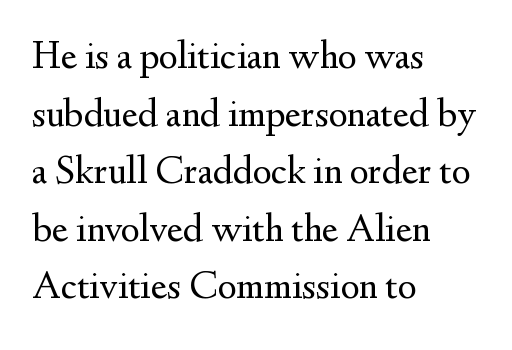
The image shows 40 px regular-weight serif type, upright; set left-aligned, normal line spacing (1.44x), normal letter spacing, not underlined; medium stroke contrast and a small x-height.
